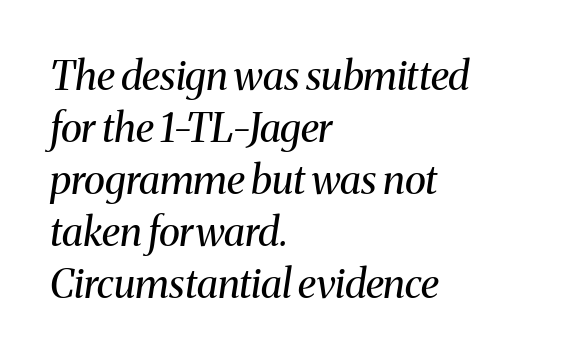
Q: Is the text bold? A: No.
Q: Is the text italic (slanted)? A: Yes, it leans right by about 8 degrees.
Q: Is the typeface a serif or a sans-serif typeface? A: Serif.
Q: Is the text underlined? A: No.
Q: How is the paragraph aligned? A: Left-aligned.
Q: Is the spacing between letters normal or unusually wide? A: Normal.
Q: Is the spacing between lines tight, normal or loose? A: Normal.
Q: Width (condensed, normal, or wide)? A: Normal.
Q: Stroke contrast? A: Medium.
Q: x-height? A: Medium.
Q: Monospaced? A: No.
